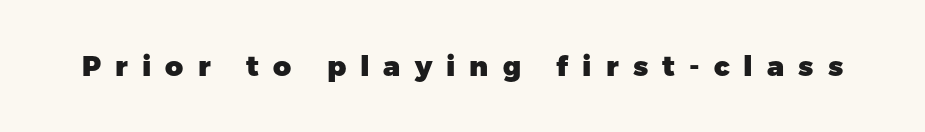
Underline: absent. Does the type have serifs? No, each stem ends abruptly. Summary of weight: heavy, a full bold. The lettering holds an erect, upright posture throughout. The letters advance in unequal steps, a hallmark of proportional type.
